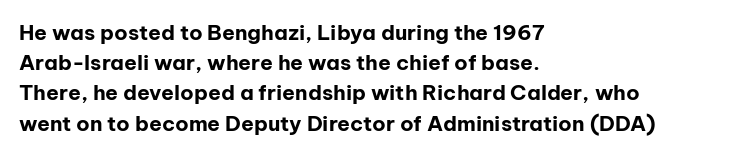
{"italic": "no", "bold": "yes", "underline": "no", "align": "left", "line_spacing": "normal", "line_spacing_ratio": 1.44, "letter_spacing": "normal", "letter_spacing_em": 0.0, "glyph_px": 21}
